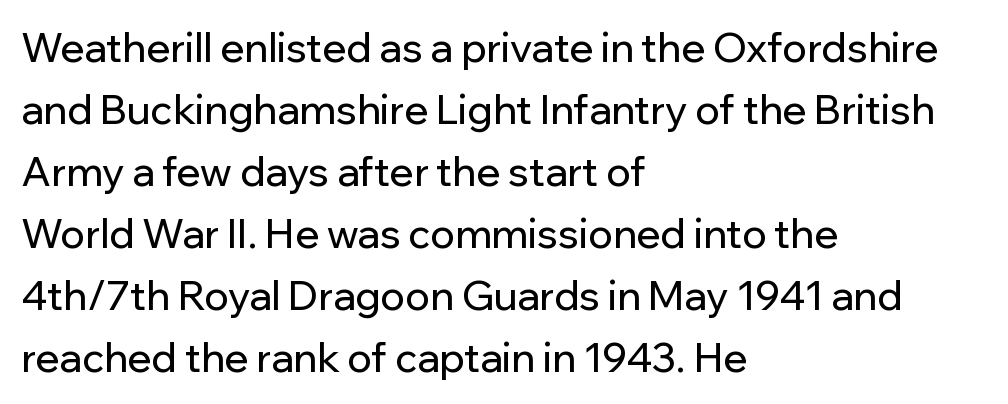
The font family rendered here belongs to the sans-serif group. Do the characters align in a grid? No, the font is proportional. The lines in this sample share a left origin and differ only in where they stop. These lines keep a tight, regular rhythm from letter to letter. Nope, not italic — everything's standing straight.
